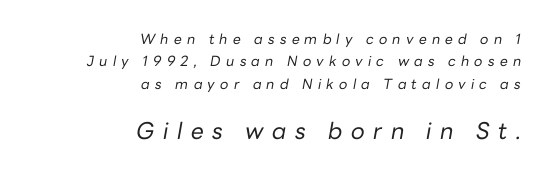
The image shows 23 px text type, italic (leaning right); set right-aligned, normal line spacing (1.59x), unusually wide letter spacing (+0.37 em), not underlined; the second (bottom) block is 1.64x larger.
